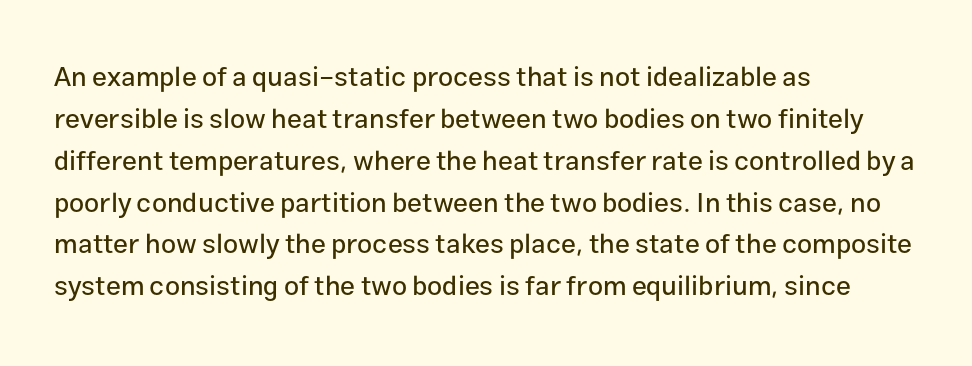
Q: Is the text italic (slanted)? A: No, it is upright.
Q: Is the text underlined? A: No.
Q: How is the paragraph aligned? A: Left-aligned.
Q: Is the spacing between letters normal or unusually wide? A: Normal.
Q: Is the spacing between lines tight, normal or loose? A: Normal.
